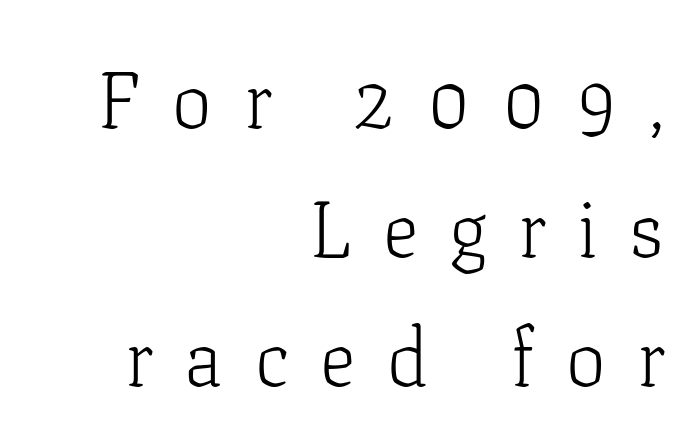
Nope, not italic — everything's standing straight. Which margin do the lines hug? The right one — the left edge is uneven. You can tell from the footed stems that serif type was used. Do the characters align in a grid? No, the font is proportional. The tracking reads as deliberately expanded to a designer's eye. Type without underlining.
